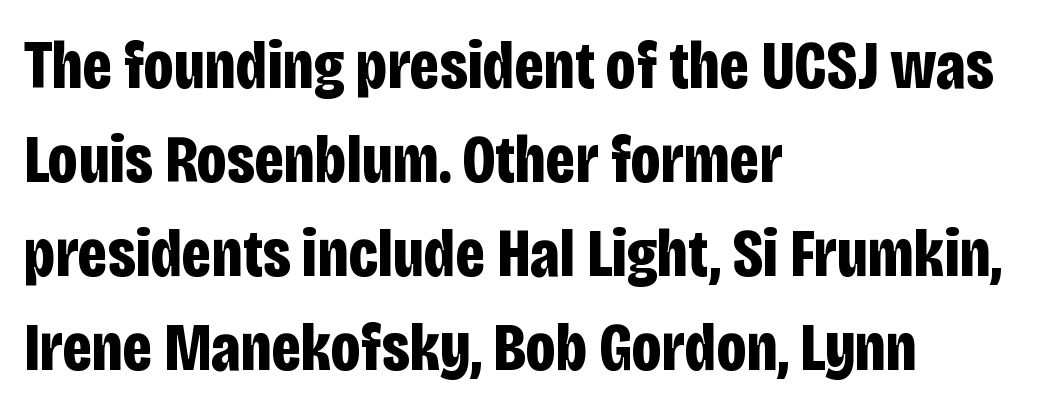
Q: Is the text bold? A: Yes.
Q: Is the text italic (slanted)? A: No, it is upright.
Q: Is the typeface a serif or a sans-serif typeface? A: Sans-serif.
Q: Is the text underlined? A: No.
Q: How is the paragraph aligned? A: Left-aligned.
Q: Is the spacing between letters normal or unusually wide? A: Normal.
Q: Is the spacing between lines tight, normal or loose? A: Normal.
Q: Width (condensed, normal, or wide)? A: Condensed.
Q: Stroke contrast? A: Low.
Q: x-height? A: Large.
Q: Monospaced? A: No.
